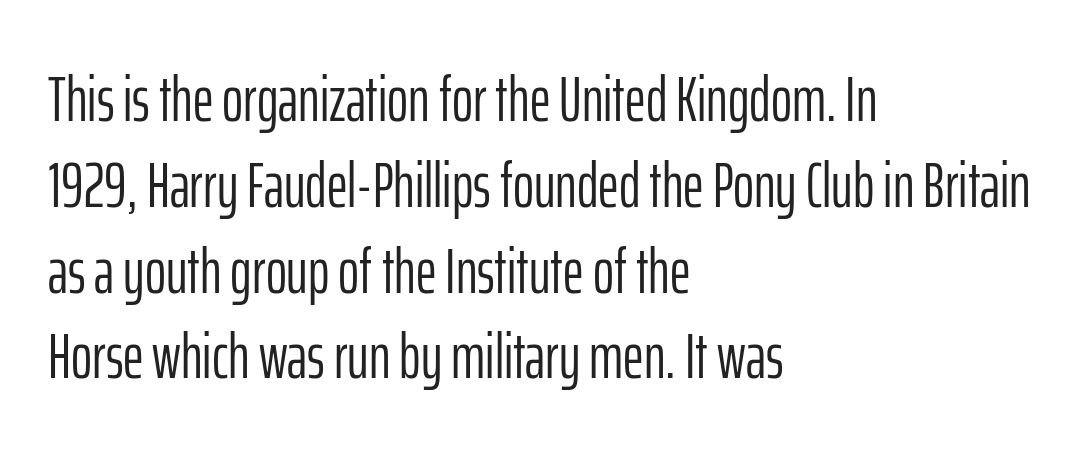
The typesetter chose a ragged-right arrangement here. The lettering holds an erect, upright posture throughout. Look at the tracking — it's just the regular setting, nothing added. Weight: regular or lighter. The zone under the glyphs is completely vacant. Compared with typical paragraphs, the rows here are spaced about the same.
